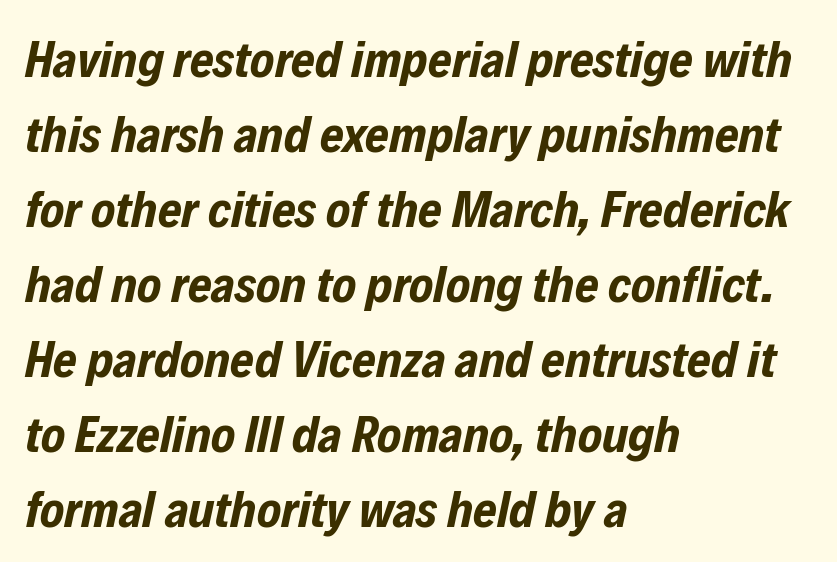
Q: Is the text bold? A: Yes.
Q: Is the text italic (slanted)? A: Yes, it leans right by about 12 degrees.
Q: Is the text underlined? A: No.
Q: How is the paragraph aligned? A: Left-aligned.
Q: Is the spacing between letters normal or unusually wide? A: Normal.
Q: Is the spacing between lines tight, normal or loose? A: Normal.
Q: Width (condensed, normal, or wide)? A: Condensed.
Q: Stroke contrast? A: Low.
Q: x-height? A: Medium.
Q: Monospaced? A: No.
